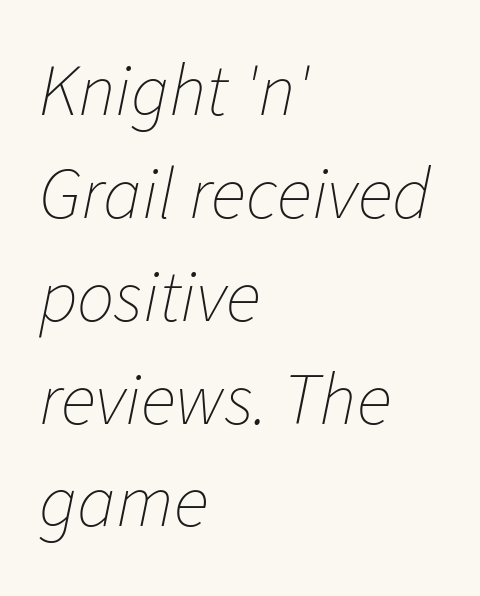
The image shows 74 px thin type, italic (leaning right); set left-aligned, normal line spacing (1.39x), normal letter spacing, not underlined; low stroke contrast and a medium x-height.
